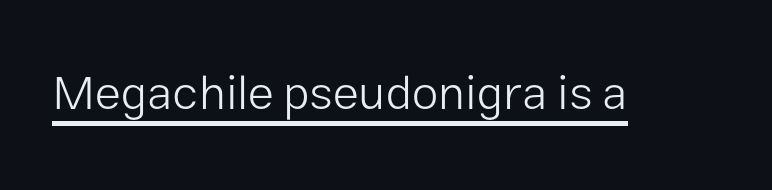
Check where the strokes stop: nothing finishes them off — pure sans. Weight: not bold — regular or lighter. You could not count columns in this text — the font is proportionally spaced. Every character sits straight up, as roman type does. A rule runs beneath these lines of type. Words appear dense and cohesive because spacing is normal.
